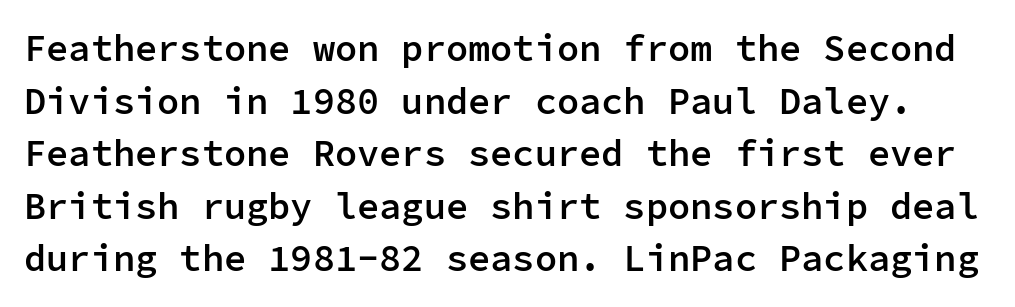
Q: Is the text bold? A: Semi-bold.
Q: Is the text italic (slanted)? A: No, it is upright.
Q: Is the typeface a serif or a sans-serif typeface? A: Sans-serif.
Q: Is the text underlined? A: No.
Q: Is the spacing between letters normal or unusually wide? A: Normal.
Q: Is the spacing between lines tight, normal or loose? A: Normal.
Q: Width (condensed, normal, or wide)? A: Normal.
Q: Stroke contrast? A: Low.
Q: x-height? A: Medium.
Q: Monospaced? A: Yes.
